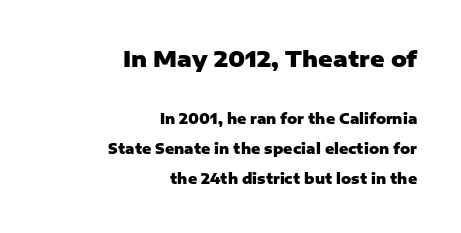
The image shows 22 px bold type, upright; set right-aligned, loose line spacing (2.15x), normal letter spacing, not underlined; the first (top) block is 1.57x larger.
